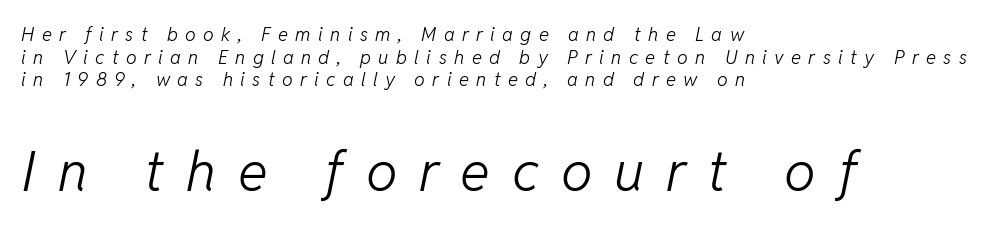
You get the small type first, then a jump to larger type. Do the characters align in a grid? No, the font is proportional. Heaviness? Minimal to ordinary, like unemphasized prose. In CSS terms this would be text-align: left. When letters slant like this, we call the style italic.
